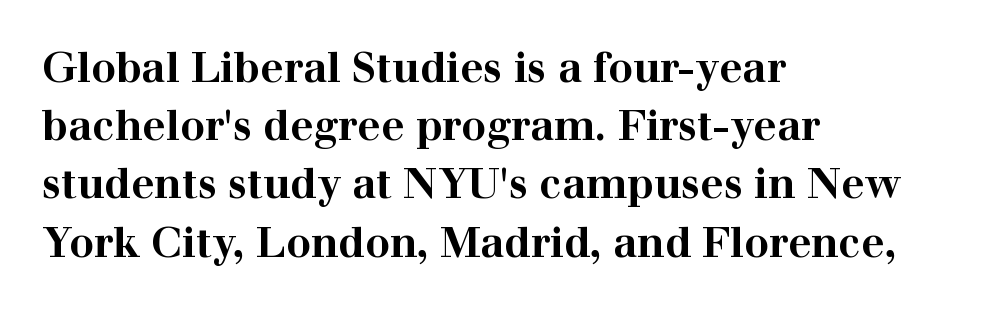
{"serif": "yes", "italic": "no", "bold": "yes", "weight": "bold", "width": "wide", "stroke_contrast": "high", "x_height": "medium", "monospaced": "no", "underline": "no", "align": "left", "line_spacing": "normal", "line_spacing_ratio": 1.42, "letter_spacing": "normal", "letter_spacing_em": 0.0, "glyph_px": 41}
